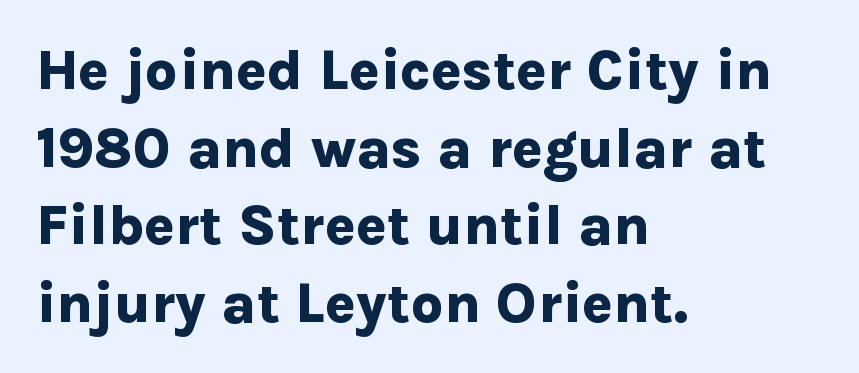
The image shows 57 px bold sans-serif type, upright; set left-aligned, normal line spacing (1.36x), normal letter spacing, not underlined; low stroke contrast and a medium x-height.
